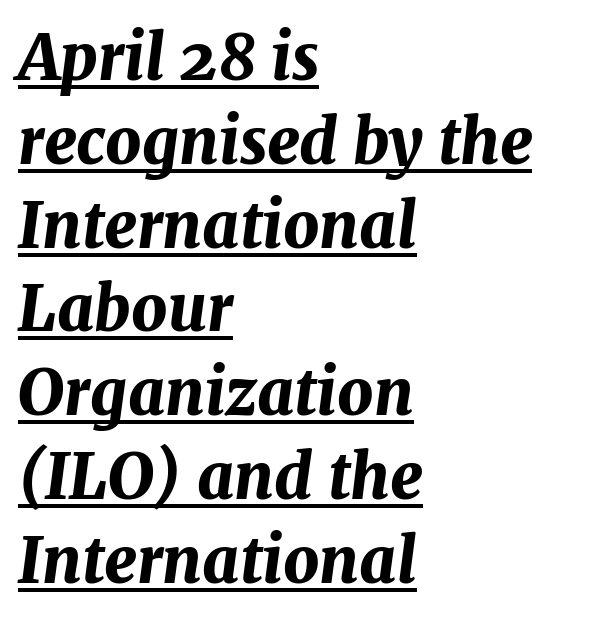
The image shows 63 px bold type, italic (leaning right); set left-aligned, normal line spacing (1.33x), normal letter spacing, underlined; medium stroke contrast and a medium x-height.
